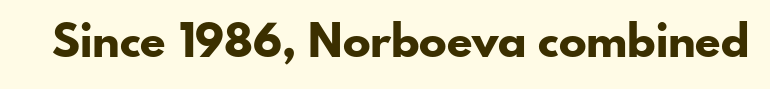
What kind of face is this? One without serifs — a sans. The typesetting leans heavy: a genuine bold. A typesetter would call this proportional, since set widths differ per character. Style check: upright. Honestly, there is no underline to notice here at all. Is the letter spacing exaggerated? No — it looks like the ordinary default.
